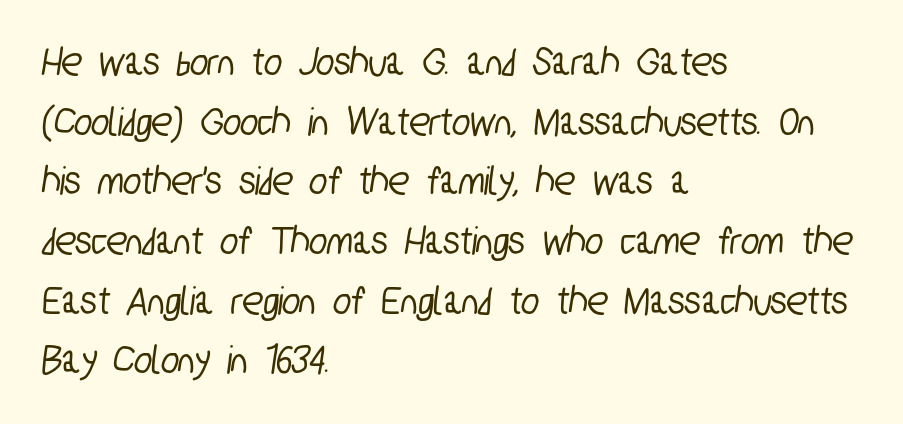
{"serif": "no", "width": "condensed", "stroke_contrast": "low", "x_height": "medium", "monospaced": "no", "underline": "no", "align": "left", "line_spacing": "normal", "line_spacing_ratio": 1.42, "letter_spacing": "normal", "letter_spacing_em": 0.0, "glyph_px": 42}
